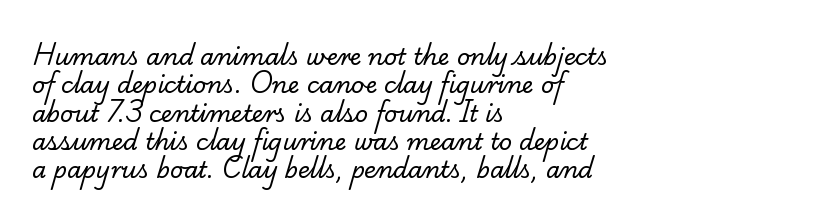
{"bold": "no", "underline": "no", "align": "left", "line_spacing_ratio": 1.23, "letter_spacing": "normal", "letter_spacing_em": 0.0, "glyph_px": 23}
